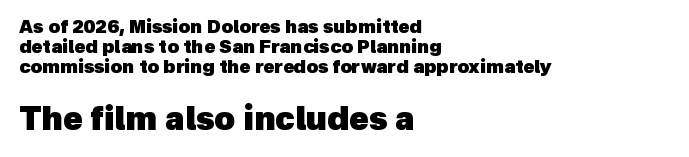
Are there feet on the stems? There aren't — it's a sans. The face used here is proportionally spaced, like ordinary book or web type. In CSS terms this would be text-align: left. Summary of vertical rhythm: compact, with narrow interline spacing.
